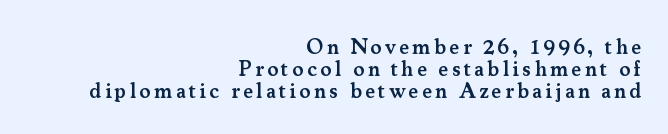
{"italic": "no", "bold": "semi", "underline": "no", "align": "right", "line_spacing": "tight", "line_spacing_ratio": 1.04, "glyph_px": 21}
